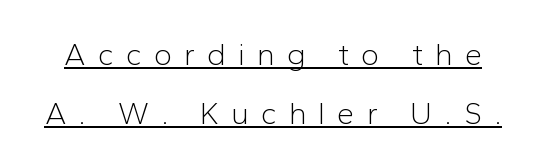
Q: Is the text bold? A: No.
Q: Is the text italic (slanted)? A: No, it is upright.
Q: Is the typeface a serif or a sans-serif typeface? A: Sans-serif.
Q: Is the text underlined? A: Yes.
Q: Is the spacing between letters normal or unusually wide? A: Unusually wide.
Q: Is the spacing between lines tight, normal or loose? A: Loose.
Q: Width (condensed, normal, or wide)? A: Normal.
Q: Stroke contrast? A: Low.
Q: x-height? A: Medium.
Q: Monospaced? A: No.
